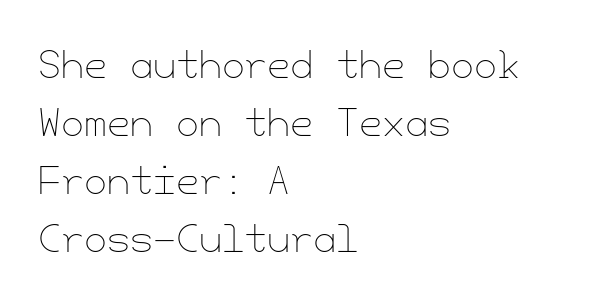
Q: Is the text bold? A: No.
Q: Is the text italic (slanted)? A: No, it is upright.
Q: Is the text underlined? A: No.
Q: How is the paragraph aligned? A: Left-aligned.
Q: Is the spacing between letters normal or unusually wide? A: Normal.
Q: Is the spacing between lines tight, normal or loose? A: Normal.
Q: Width (condensed, normal, or wide)? A: Normal.
Q: Stroke contrast? A: Low.
Q: x-height? A: Small.
